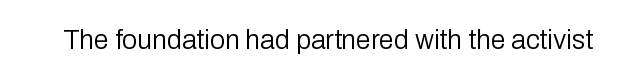
Q: Is the text bold? A: No.
Q: Is the text italic (slanted)? A: No, it is upright.
Q: Is the text underlined? A: No.
Q: Is the spacing between letters normal or unusually wide? A: Normal.
